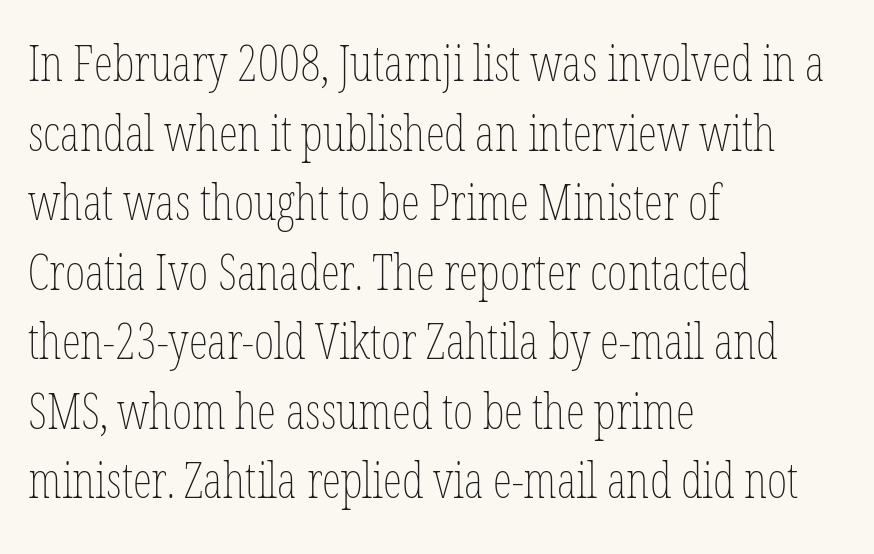
Tracking here is standard; glyphs follow each other at the usual distance. A typesetter would call this proportional, since set widths differ per character. Heaviness? Minimal to ordinary, like unemphasized prose. When letters stand straight like this, we call the style roman or upright.
